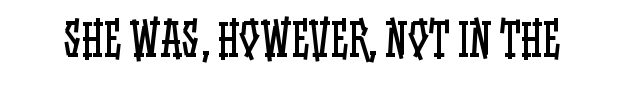
The image shows 45 px regular-weight, condensed type, upright; set normal letter spacing, not underlined; low stroke contrast and a large x-height.
